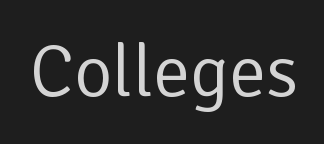
You can tell it's not italic because the verticals are truly vertical. Caption: standard tracking, unaltered. Type style note: lacks serifs. Beneath every word, the page is bare. Vertical stems look standard width or narrower in stroke. Think of a printed novel: that variable character pitch is what you see here.
